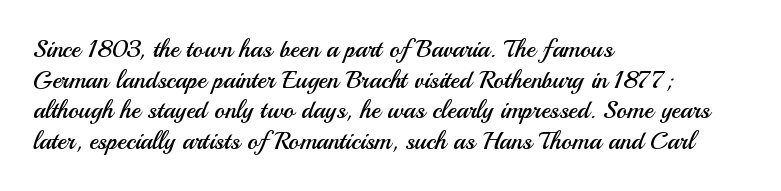
The letters look calm and open, with moderate or lighter stems. Descenders are the only things crossing below the line. Left-aligned paragraph, ragged on the right. Short note: letters normally spaced.
